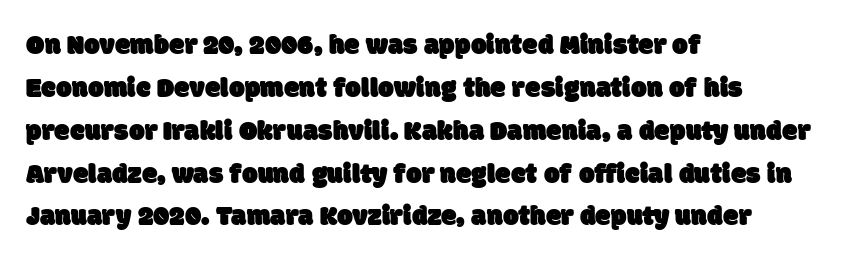
The image shows 28 px sans-serif type; set left-aligned, normal line spacing (1.53x), normal letter spacing, not underlined; low stroke contrast and a large x-height.
